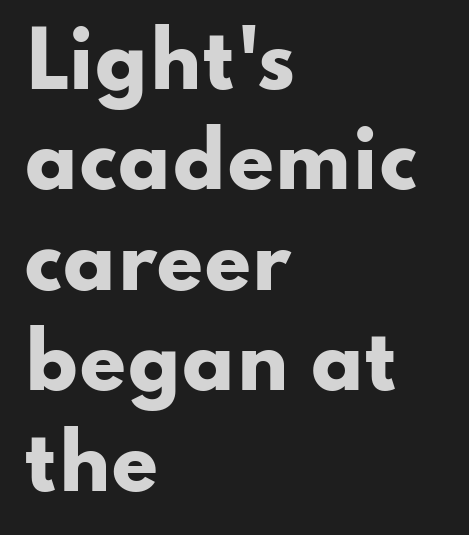
Q: Is the text bold? A: Yes.
Q: Is the text italic (slanted)? A: No, it is upright.
Q: Is the typeface a serif or a sans-serif typeface? A: Sans-serif.
Q: Is the text underlined? A: No.
Q: How is the paragraph aligned? A: Left-aligned.
Q: Is the spacing between letters normal or unusually wide? A: Normal.
Q: Is the spacing between lines tight, normal or loose? A: Normal.
Q: Width (condensed, normal, or wide)? A: Wide.
Q: Stroke contrast? A: Low.
Q: x-height? A: Small.
Q: Monospaced? A: No.
